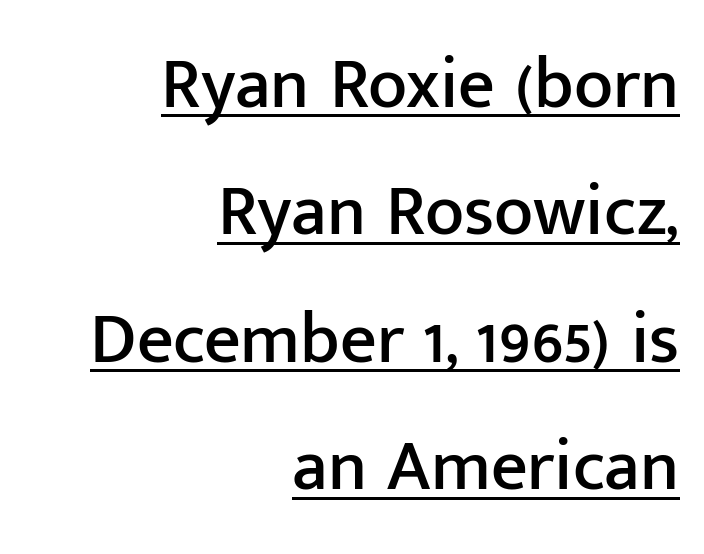
Q: Is the text italic (slanted)? A: No, it is upright.
Q: Is the typeface a serif or a sans-serif typeface? A: Sans-serif.
Q: Is the text underlined? A: Yes.
Q: How is the paragraph aligned? A: Right-aligned.
Q: Is the spacing between letters normal or unusually wide? A: Normal.
Q: Width (condensed, normal, or wide)? A: Normal.
Q: Stroke contrast? A: Low.
Q: x-height? A: Medium.
Q: Monospaced? A: No.
